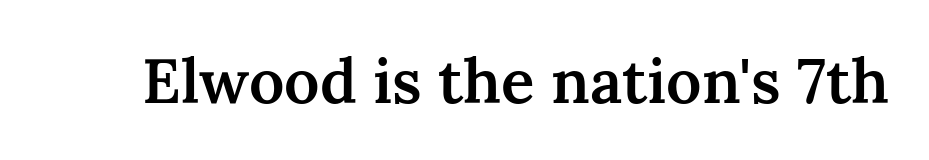
{"serif": "yes", "italic": "no", "bold": "semi", "weight": "semibold", "width": "normal", "stroke_contrast": "medium", "x_height": "medium", "monospaced": "no", "underline": "no", "letter_spacing": "normal", "letter_spacing_em": 0.0, "glyph_px": 62}
